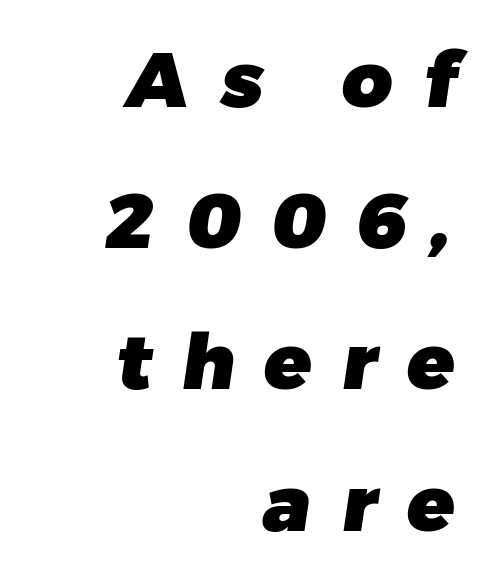
The type is letterspaced generously, with wide tracking. These words are printed bold, with thick strokes throughout. The passage shown is typed in a proportional face where columns would drift. The baseline area is clear.
